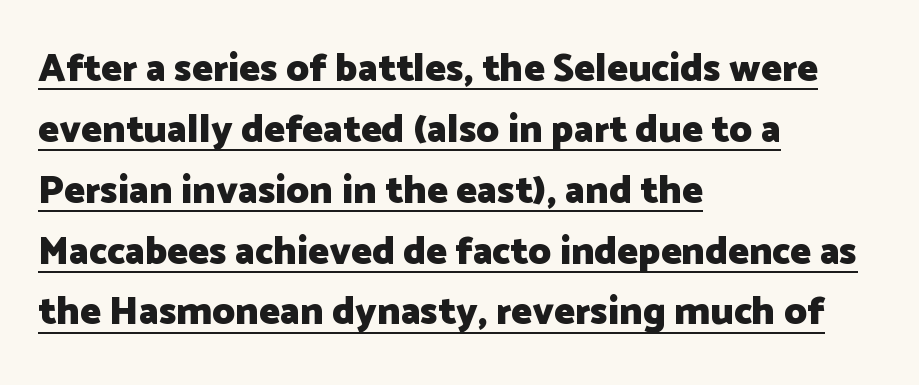
The image shows 39 px heavy sans-serif type, upright; set left-aligned, normal line spacing (1.56x), normal letter spacing, underlined; low stroke contrast and a medium x-height.
